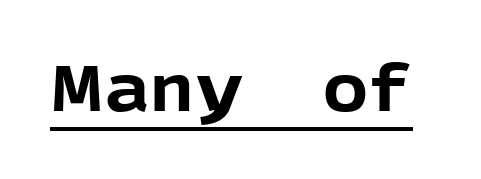
Q: Is the text bold? A: Yes.
Q: Is the text italic (slanted)? A: No, it is upright.
Q: Is the typeface a serif or a sans-serif typeface? A: Sans-serif.
Q: Is the text underlined? A: Yes.
Q: Is the spacing between letters normal or unusually wide? A: Normal.
Q: Width (condensed, normal, or wide)? A: Normal.
Q: x-height? A: Medium.
Q: Monospaced? A: No.
